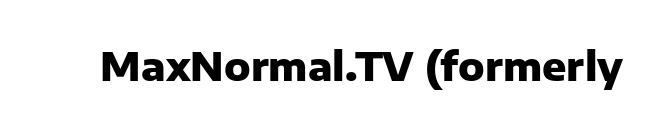
Q: Is the text bold? A: Yes.
Q: Is the text italic (slanted)? A: No, it is upright.
Q: Is the typeface a serif or a sans-serif typeface? A: Sans-serif.
Q: Is the text underlined? A: No.
Q: Is the spacing between letters normal or unusually wide? A: Normal.
Q: Width (condensed, normal, or wide)? A: Normal.
Q: Stroke contrast? A: Low.
Q: x-height? A: Medium.
Q: Monospaced? A: No.
